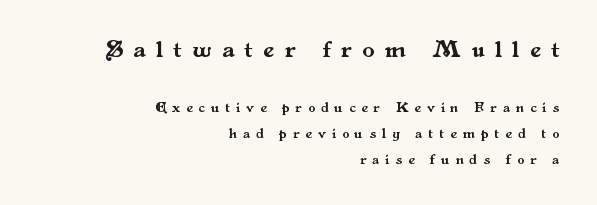
The image shows 24 px text type, upright; set right-aligned, line spacing 1.84x, unusually wide letter spacing (+0.44 em), not underlined; the first (top) block is 1.71x larger.
